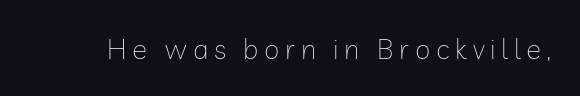
{"serif": "no", "italic": "no", "bold": "no", "weight": "thin", "width": "normal", "stroke_contrast": "low", "x_height": "medium", "monospaced": "no", "underline": "no", "letter_spacing": "wide", "letter_spacing_em": 0.2, "glyph_px": 28}
